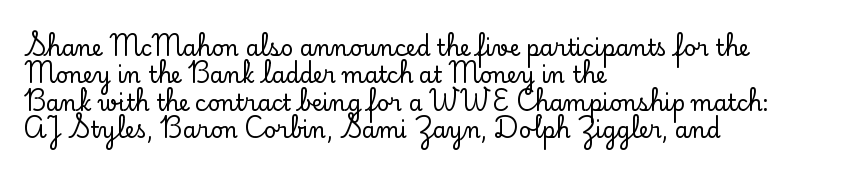
{"italic": "no", "underline": "no", "align": "left", "line_spacing": "normal", "line_spacing_ratio": 1.25, "letter_spacing": "normal", "letter_spacing_em": 0.0, "glyph_px": 22}
